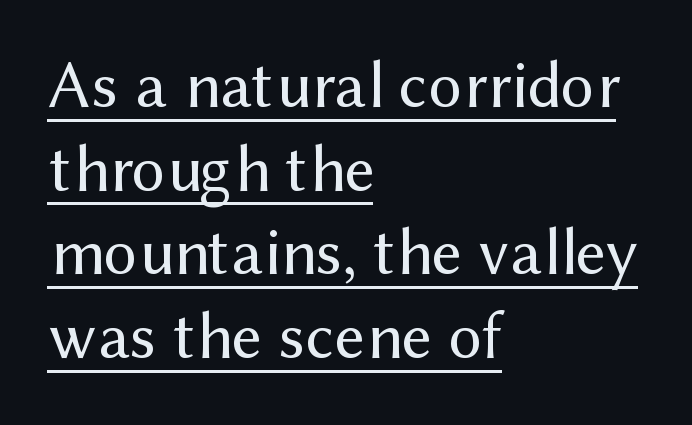
Q: Is the text bold? A: No.
Q: Is the text italic (slanted)? A: No, it is upright.
Q: Is the typeface a serif or a sans-serif typeface? A: Sans-serif.
Q: Is the text underlined? A: Yes.
Q: How is the paragraph aligned? A: Left-aligned.
Q: Is the spacing between letters normal or unusually wide? A: Normal.
Q: Is the spacing between lines tight, normal or loose? A: Normal.
Q: Width (condensed, normal, or wide)? A: Normal.
Q: Stroke contrast? A: Medium.
Q: x-height? A: Medium.
Q: Monospaced? A: No.
